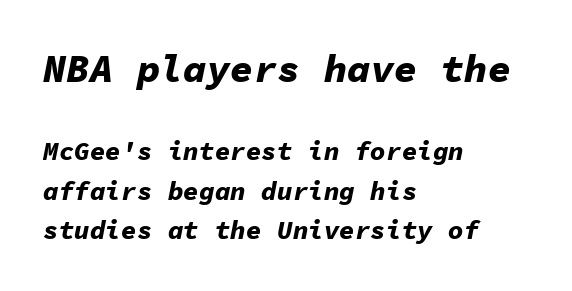
{"italic": "yes", "lean": "right", "slant_degrees": 11, "bold": "yes", "weight": "bold", "width": "normal", "stroke_contrast": "low", "x_height": "medium", "monospaced": "yes", "underline": "no", "align": "left", "line_spacing": "normal", "line_spacing_ratio": 1.53, "letter_spacing": "normal", "letter_spacing_em": 0.0, "larger_block": "first", "size_ratio": 1.5, "glyph_px": 39}
